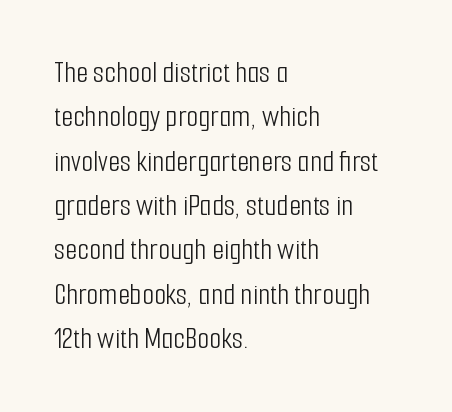
{"serif": "no", "italic": "no", "bold": "no", "weight": "light", "width": "condensed", "stroke_contrast": "low", "x_height": "medium", "monospaced": "no", "underline": "no", "align": "left", "line_spacing": "normal", "line_spacing_ratio": 1.43, "letter_spacing": "normal", "letter_spacing_em": 0.0, "glyph_px": 31}
